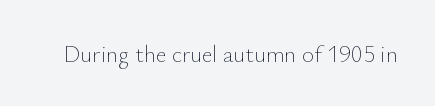
Q: Is the text bold? A: No.
Q: Is the text italic (slanted)? A: No, it is upright.
Q: Is the text underlined? A: No.
Q: Is the spacing between letters normal or unusually wide? A: Normal.
